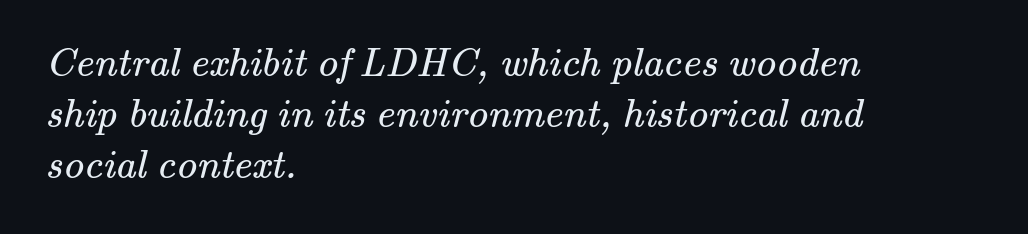
Q: Is the text bold? A: No.
Q: Is the typeface a serif or a sans-serif typeface? A: Serif.
Q: Is the text underlined? A: No.
Q: How is the paragraph aligned? A: Left-aligned.
Q: Is the spacing between letters normal or unusually wide? A: Normal.
Q: Width (condensed, normal, or wide)? A: Normal.
Q: Stroke contrast? A: Medium.
Q: x-height? A: Small.
Q: Monospaced? A: No.
